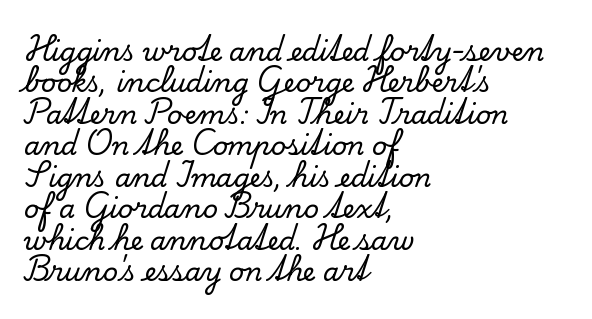
The image shows 26 px text type; set left-aligned, line spacing 1.21x, normal letter spacing, not underlined.
